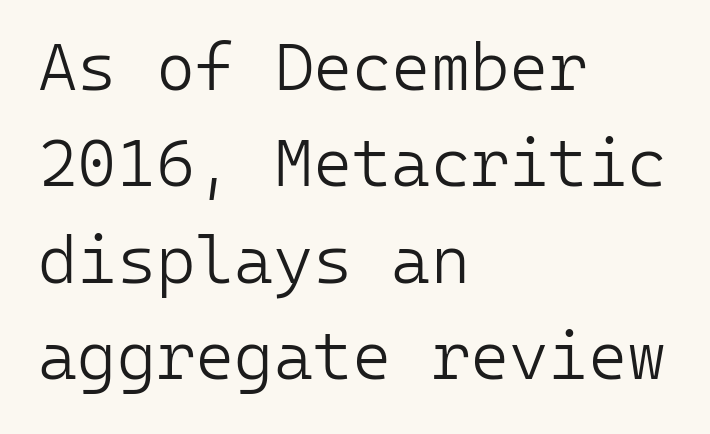
The weight tops out at a normal text grade. The paragraph has a hard left edge and a soft right edge. The letters march in equal steps, a hallmark of fixed-pitch type. Vertical strokes here are truly vertical. The strip under each line holds only bare page.
